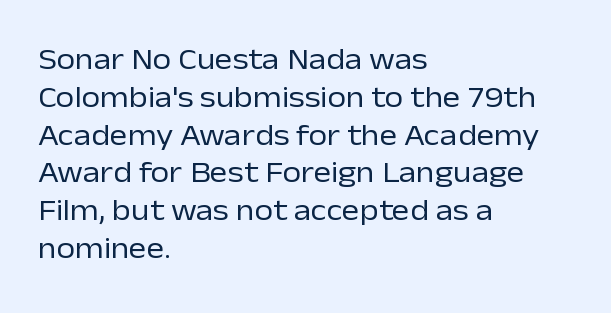
The image shows 30 px regular-weight sans-serif type, upright; set left-aligned, normal line spacing (1.26x), normal letter spacing, not underlined; low stroke contrast and a medium x-height.
